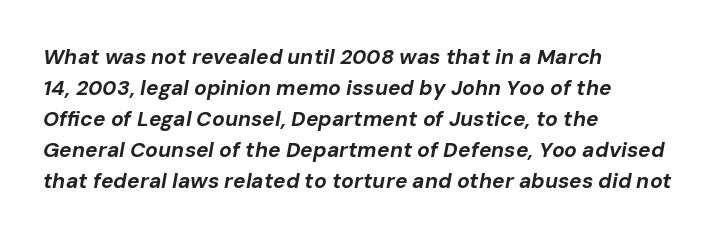
Q: Is the text bold? A: Yes.
Q: Is the text italic (slanted)? A: Yes, it leans right by about 10 degrees.
Q: Is the text underlined? A: No.
Q: How is the paragraph aligned? A: Left-aligned.
Q: Is the spacing between letters normal or unusually wide? A: Normal.
Q: Is the spacing between lines tight, normal or loose? A: Normal.
